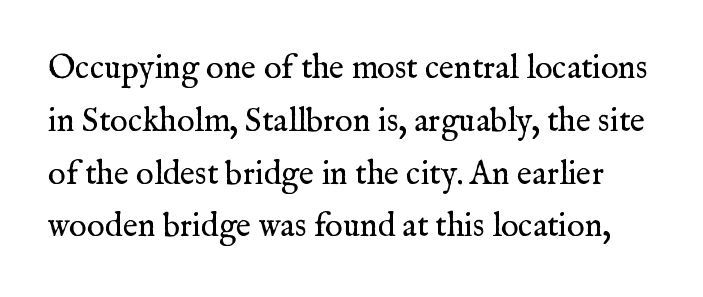
The image shows 33 px regular-weight serif type, upright; set normal line spacing (1.6x), normal letter spacing, not underlined; medium stroke contrast and a medium x-height.
